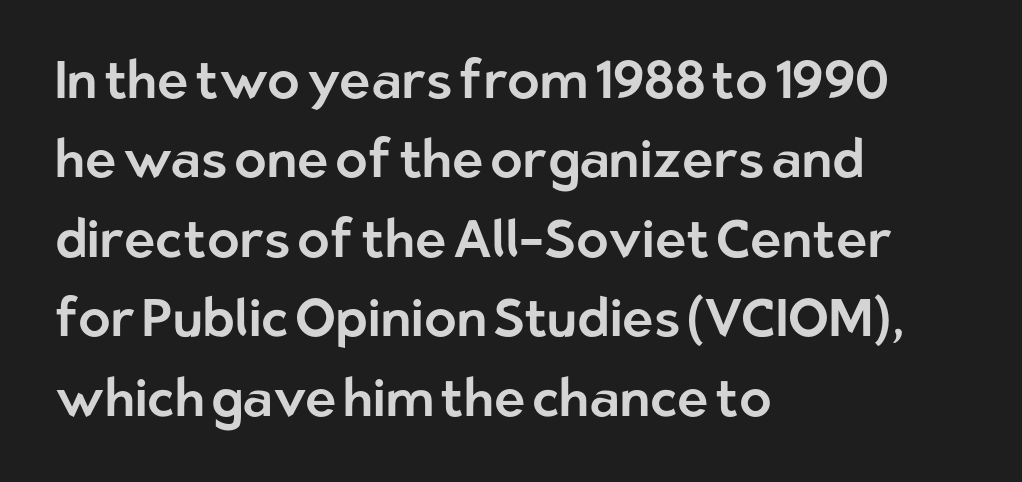
{"serif": "no", "italic": "no", "width": "normal", "stroke_contrast": "low", "x_height": "medium", "monospaced": "no", "underline": "no", "align": "left", "line_spacing": "normal", "line_spacing_ratio": 1.5, "letter_spacing": "normal", "letter_spacing_em": 0.0, "glyph_px": 53}
